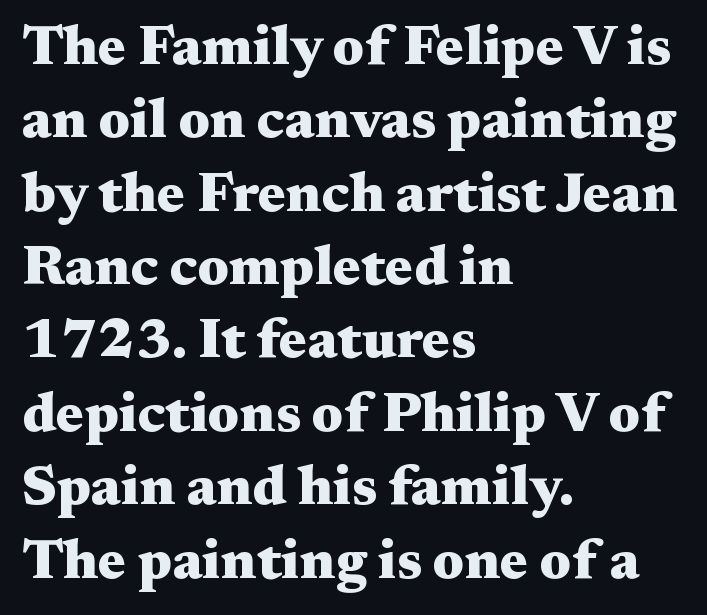
{"serif": "yes", "italic": "no", "bold": "yes", "weight": "heavy", "width": "wide", "stroke_contrast": "medium", "x_height": "medium", "monospaced": "no", "underline": "no", "align": "left", "line_spacing": "normal", "line_spacing_ratio": 1.31, "letter_spacing": "normal", "letter_spacing_em": 0.0, "glyph_px": 56}
